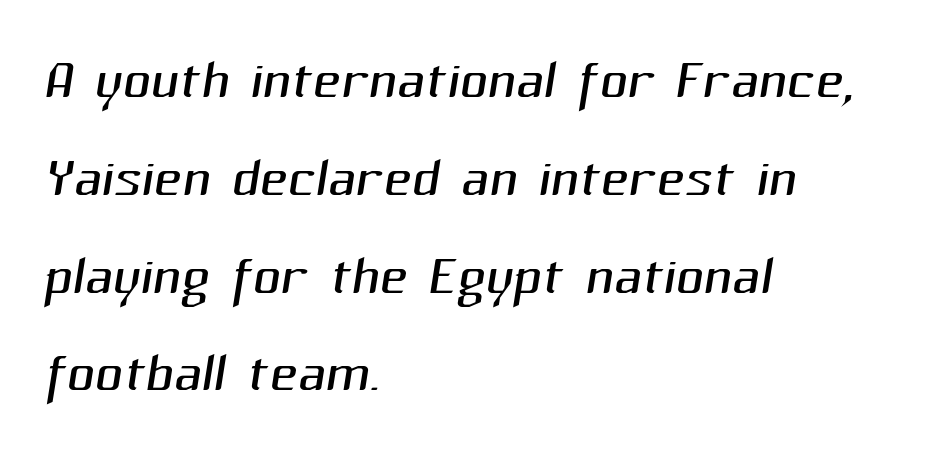
Short and long lines alike share a common starting point at left. Descenders are the only things crossing below the line. The letters look calm and open, with moderate or lighter stems. Each word holds together tightly as a unit, with standard inter-letter gaps.
